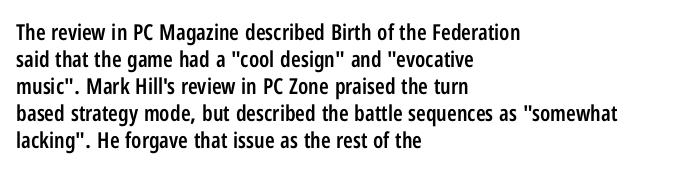
{"italic": "no", "bold": "semi", "underline": "no", "align": "left", "line_spacing_ratio": 1.23, "letter_spacing": "normal", "letter_spacing_em": 0.0, "glyph_px": 22}
